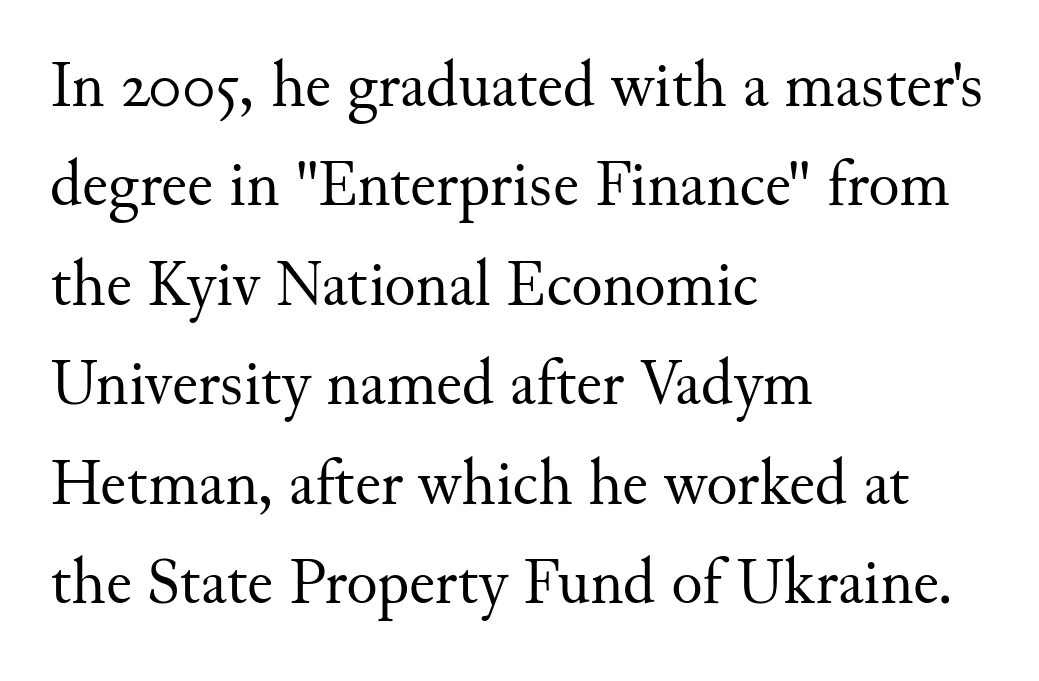
Small tapered or slab feet sit at the stroke ends, so this counts as serif. The face used here is rendered with its standard letterfit. These glyphs show unthickened strokes, regular width or finer. Each letter keeps its own natural width here, so spacing adapts to shape.
